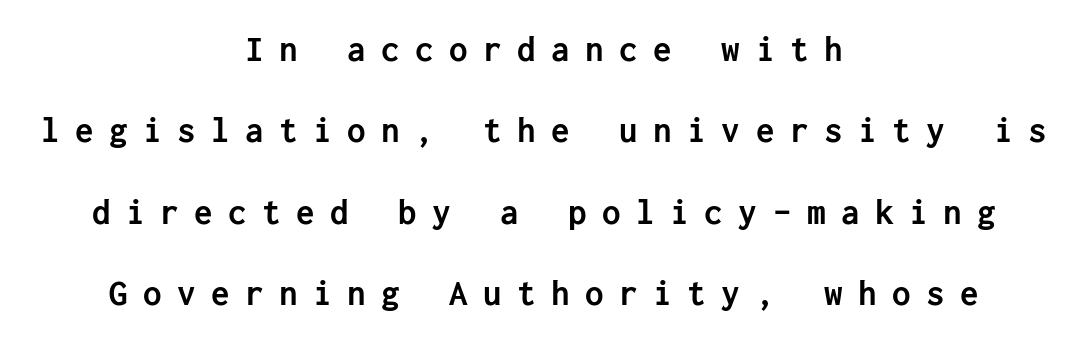
{"serif": "no", "italic": "no", "bold": "yes", "weight": "semibold", "width": "normal", "stroke_contrast": "low", "x_height": "medium", "underline": "no", "align": "center", "line_spacing": "loose", "line_spacing_ratio": 2.2, "letter_spacing": "wide", "letter_spacing_em": 0.42, "glyph_px": 37}
